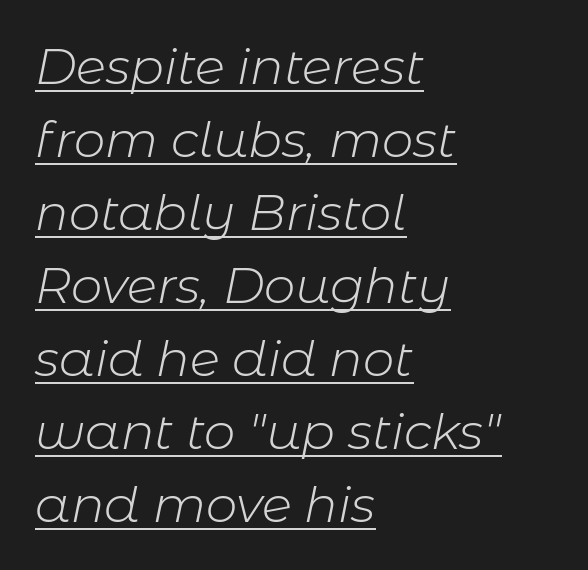
{"italic": "yes", "lean": "right", "slant_degrees": 11, "bold": "no", "weight": "light", "width": "normal", "stroke_contrast": "low", "x_height": "medium", "monospaced": "no", "underline": "yes", "align": "left", "line_spacing": "normal", "line_spacing_ratio": 1.46, "letter_spacing": "normal", "letter_spacing_em": 0.0, "glyph_px": 50}
